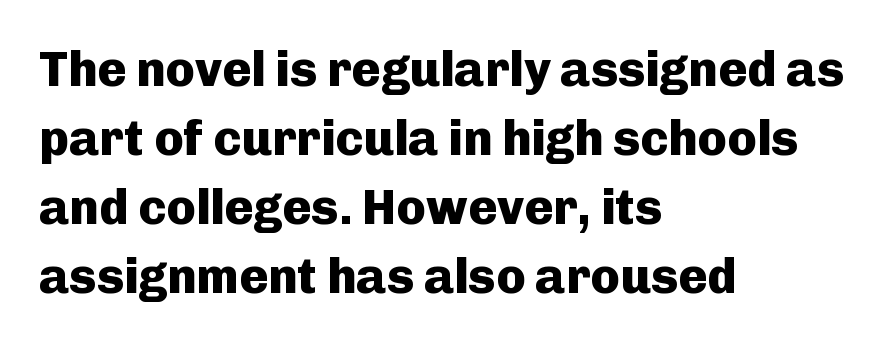
Q: Is the text bold? A: Yes.
Q: Is the text italic (slanted)? A: No, it is upright.
Q: Is the typeface a serif or a sans-serif typeface? A: Sans-serif.
Q: Is the text underlined? A: No.
Q: How is the paragraph aligned? A: Left-aligned.
Q: Is the spacing between letters normal or unusually wide? A: Normal.
Q: Is the spacing between lines tight, normal or loose? A: Normal.
Q: Width (condensed, normal, or wide)? A: Normal.
Q: Stroke contrast? A: Low.
Q: x-height? A: Medium.
Q: Monospaced? A: No.
